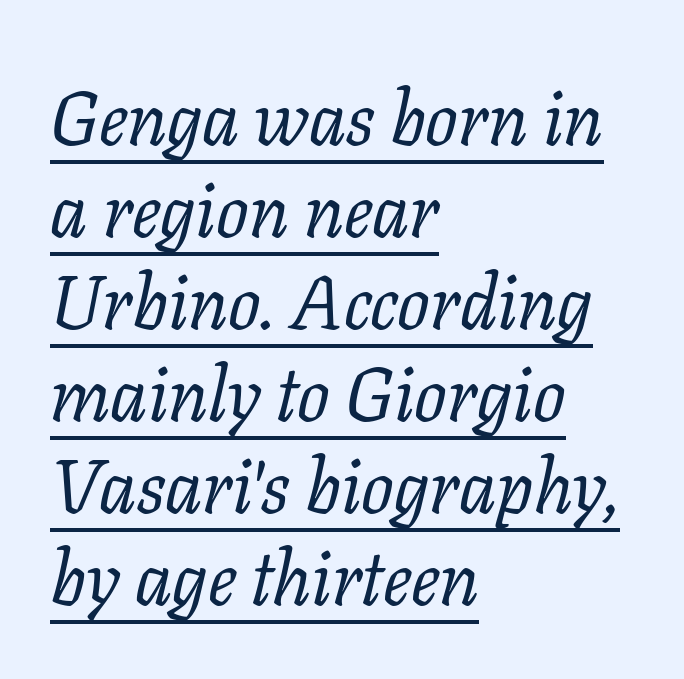
The strokes carry an ordinary text weight at most. The type is set solid horizontally, with unmodified tracking. Each letter keeps its own natural width here, so spacing adapts to shape. Characters are canted at an angle relative to the baseline's perpendicular. The rendering uses the underline text-decoration.
